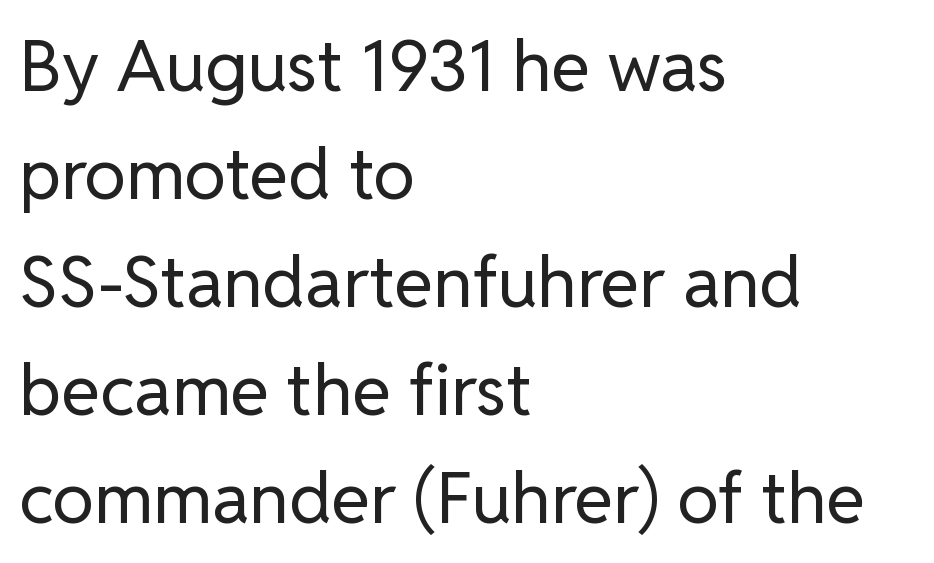
The designer left line spacing at the default. Do the characters align in a grid? No, the font is proportional. In CSS terms this would be text-align: left. Nothing sits at the stroke ends, so this counts as sans-serif. A typesetter would mark this as roman, not italic. There is no visible air inserted between adjacent glyphs.
